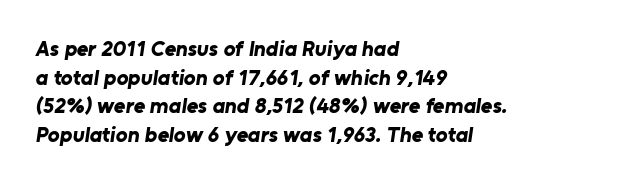
Q: Is the text bold? A: Yes.
Q: Is the text underlined? A: No.
Q: How is the paragraph aligned? A: Left-aligned.
Q: Is the spacing between letters normal or unusually wide? A: Normal.
Q: Is the spacing between lines tight, normal or loose? A: Normal.
